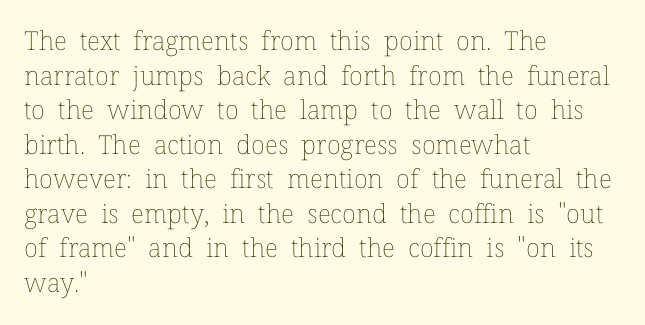
The image shows 26 px text type, upright; set left-aligned, normal line spacing (1.33x), normal letter spacing, not underlined.
